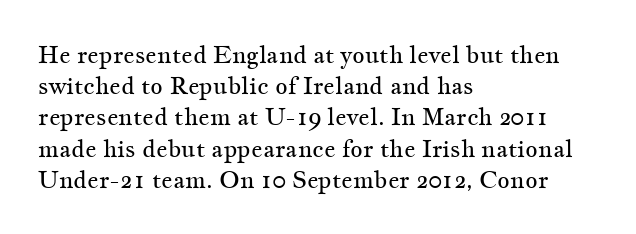
Q: Is the text bold? A: No.
Q: Is the text italic (slanted)? A: No, it is upright.
Q: Is the text underlined? A: No.
Q: How is the paragraph aligned? A: Left-aligned.
Q: Is the spacing between letters normal or unusually wide? A: Normal.
Q: Is the spacing between lines tight, normal or loose? A: Normal.
